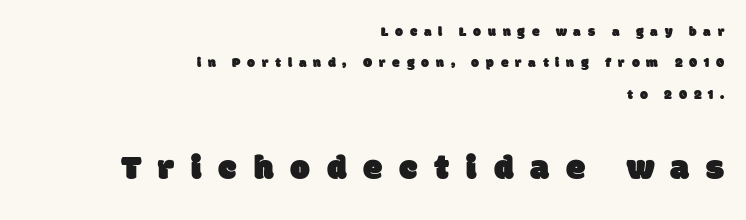
Q: Is the typeface a serif or a sans-serif typeface? A: Sans-serif.
Q: Is the text underlined? A: No.
Q: How is the paragraph aligned? A: Right-aligned.
Q: Is the spacing between letters normal or unusually wide? A: Unusually wide.
Q: Is the spacing between lines tight, normal or loose? A: Loose.
Q: Which block of text is set in a larger size, the first (top) or the second (bottom)? A: The second (bottom) one.
Q: Width (condensed, normal, or wide)? A: Normal.
Q: Stroke contrast? A: Low.
Q: x-height? A: Large.
Q: Monospaced? A: No.
